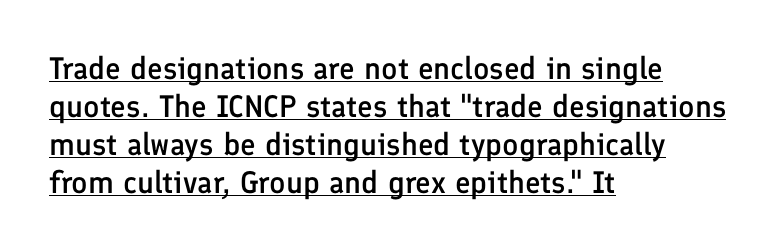
The type family on display is of the sans-serif kind. There is no visible air inserted between adjacent glyphs. Strokes here are thickened, but only to semibold level. The face used here appears with an underline applied. The lettering stays uniformly vertical, giving the passage a roman look.
